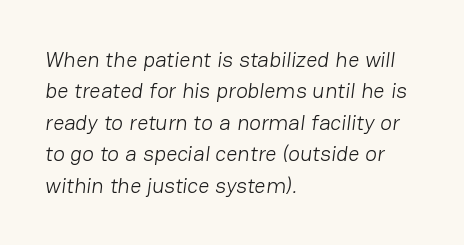
Q: Is the text bold? A: No.
Q: Is the text underlined? A: No.
Q: How is the paragraph aligned? A: Left-aligned.
Q: Is the spacing between letters normal or unusually wide? A: Normal.
Q: Is the spacing between lines tight, normal or loose? A: Normal.
